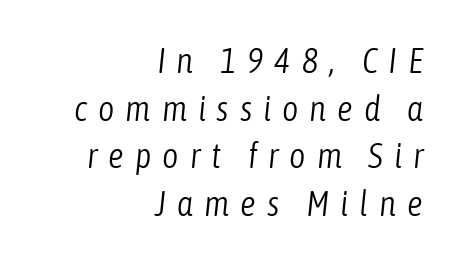
{"italic": "yes", "lean": "right", "slant_degrees": 6, "bold": "no", "weight": "light", "width": "condensed", "stroke_contrast": "low", "x_height": "medium", "monospaced": "no", "underline": "no", "align": "right", "line_spacing": "normal", "line_spacing_ratio": 1.36, "letter_spacing": "wide", "letter_spacing_em": 0.31, "glyph_px": 35}
